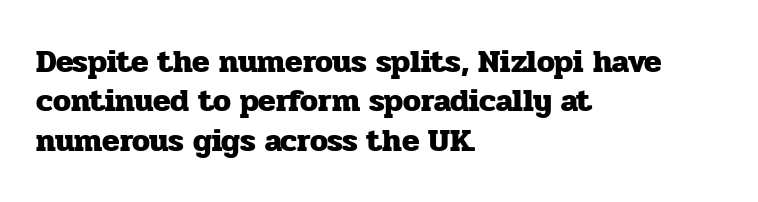
Each row of text sits above clean, open space. Casual observation: everything's shoved over to the left. Every character sits straight up, as roman type does. A dark, heavy texture on the line: the type is bold. Type style note: has serifs. Standard letterfit; no display-style spreading of the glyphs.
